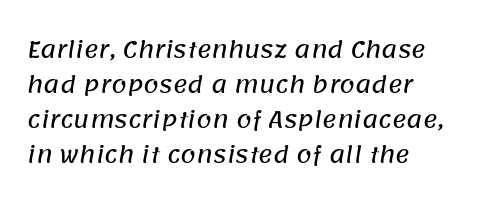
{"underline": "no", "align": "left", "line_spacing": "normal", "line_spacing_ratio": 1.59, "letter_spacing": "normal", "letter_spacing_em": 0.0, "glyph_px": 22}
